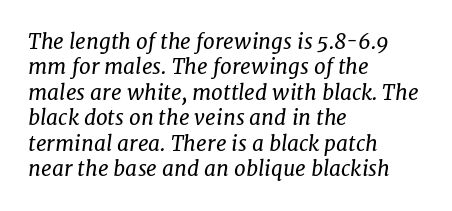
Q: Is the text bold? A: No.
Q: Is the text italic (slanted)? A: Yes, it leans right by about 7 degrees.
Q: Is the text underlined? A: No.
Q: How is the paragraph aligned? A: Left-aligned.
Q: Is the spacing between letters normal or unusually wide? A: Normal.
